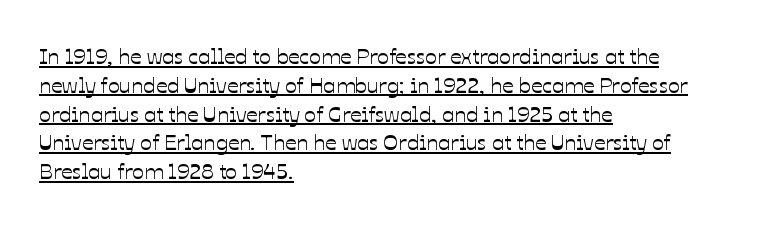
The image shows 22 px text type, upright; set left-aligned, normal line spacing (1.31x), normal letter spacing, underlined.
